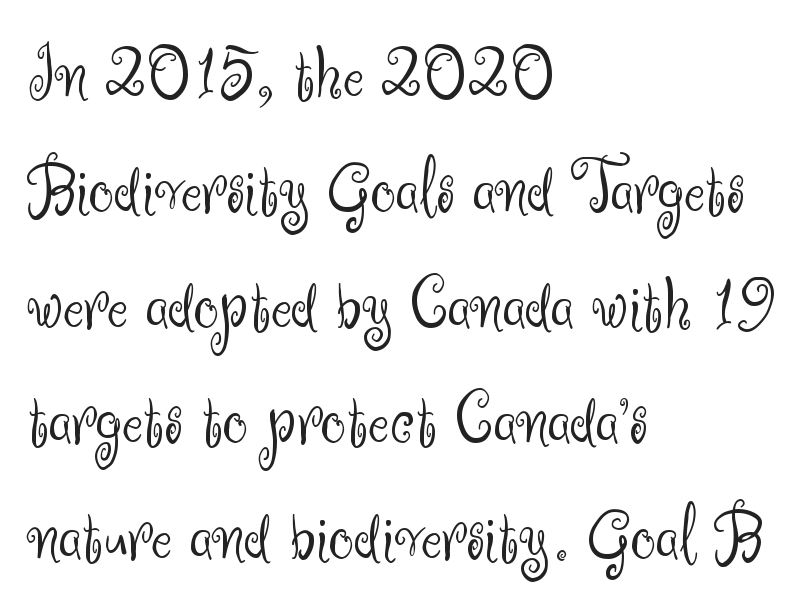
These lines are set flush left with a ragged right edge. On a weight scale, this lands at 450 or below. Lines of text with bare space underneath. You could not count columns in this text — the font is proportionally spaced. This sample keeps an unexceptional amount of space between lines.
